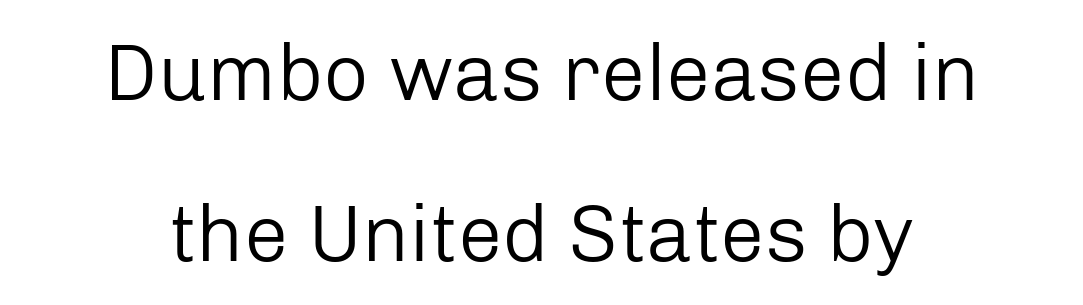
Q: Is the text bold? A: No.
Q: Is the text italic (slanted)? A: No, it is upright.
Q: Is the typeface a serif or a sans-serif typeface? A: Sans-serif.
Q: Is the text underlined? A: No.
Q: How is the paragraph aligned? A: Centered.
Q: Is the spacing between letters normal or unusually wide? A: Normal.
Q: Is the spacing between lines tight, normal or loose? A: Loose.
Q: Width (condensed, normal, or wide)? A: Normal.
Q: Stroke contrast? A: Low.
Q: x-height? A: Medium.
Q: Monospaced? A: No.
